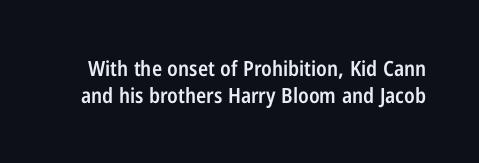
Q: Is the text bold? A: Semi-bold.
Q: Is the text italic (slanted)? A: No, it is upright.
Q: Is the text underlined? A: No.
Q: Is the spacing between letters normal or unusually wide? A: Normal.
Q: Is the spacing between lines tight, normal or loose? A: Normal.
